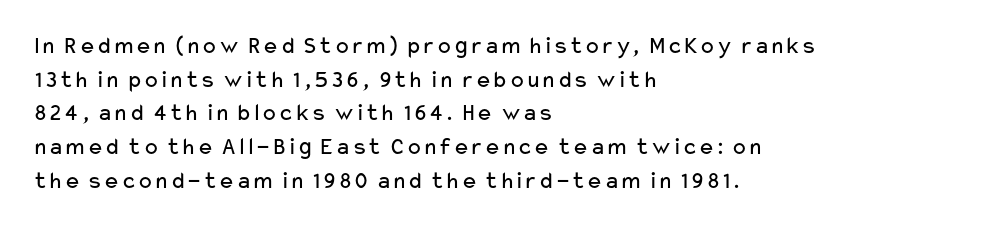
The image shows 25 px text type, upright; set left-aligned, normal line spacing (1.35x), normal letter spacing, not underlined.
